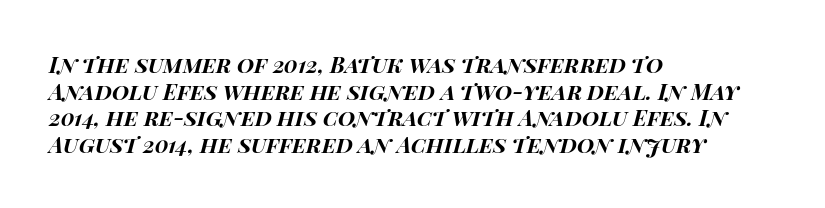
{"italic": "yes", "lean": "right", "slant_degrees": 14, "bold": "yes", "underline": "no", "align": "left", "line_spacing_ratio": 1.21, "letter_spacing": "normal", "letter_spacing_em": 0.0, "glyph_px": 22}
